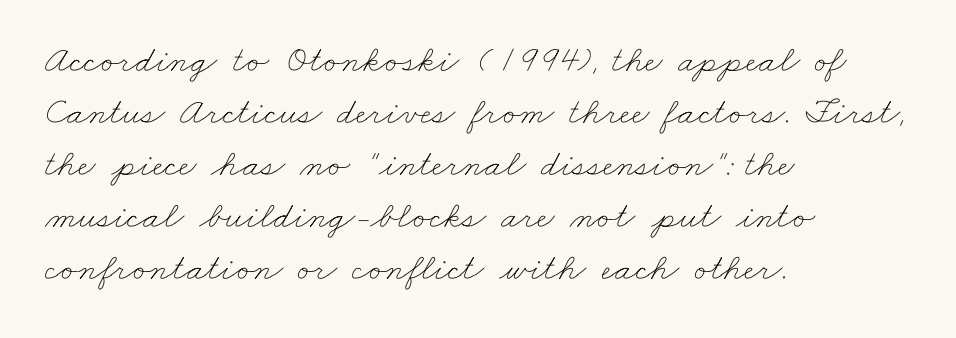
Heaviness? Minimal to ordinary, like unemphasized prose. The gap between lines stays unmarked. Compared with typical body copy, the letter spacing here is the same. The text block is weighted toward the left margin, trailing off unevenly rightward. The letters advance in unequal steps, a hallmark of proportional type.
